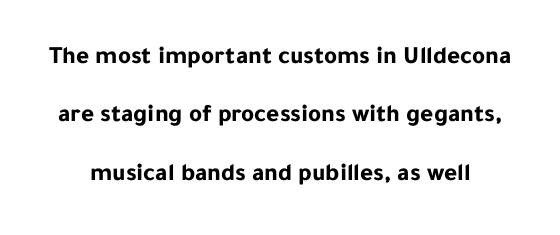
{"italic": "no", "bold": "yes", "underline": "no", "line_spacing": "loose", "line_spacing_ratio": 2.34, "letter_spacing": "normal", "letter_spacing_em": 0.0, "glyph_px": 25}
